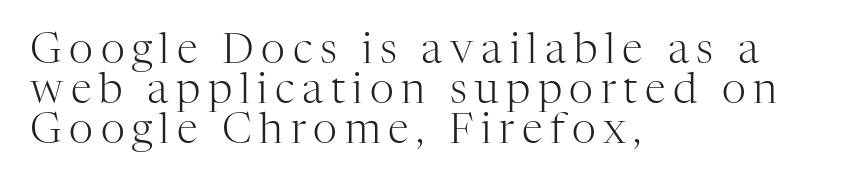
The typography opts for an upright posture over an oblique one. Is this a fixed-width face? No — the glyphs have proportional, varying widths. Check where the strokes stop: tiny serifs finish them off. The cut favours lightness, reaching ordinary text weight at its darkest. Check the space under the baseline: it is left empty.
